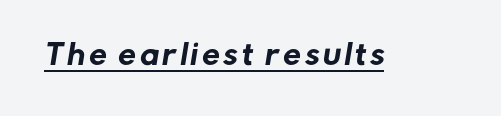
Q: Is the typeface a serif or a sans-serif typeface? A: Sans-serif.
Q: Is the text underlined? A: Yes.
Q: Width (condensed, normal, or wide)? A: Normal.
Q: Stroke contrast? A: Low.
Q: x-height? A: Medium.
Q: Monospaced? A: No.
